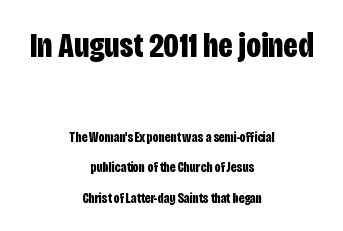
Varying glyph widths throughout — classic text-font behaviour. Scale decreases going downward across the two blocks. The font family rendered here belongs to the sans-serif group. Vertical strokes here are truly vertical. Anything drawn beneath the words? Only blank space. Strokes here are thick enough to call this a true bold.
